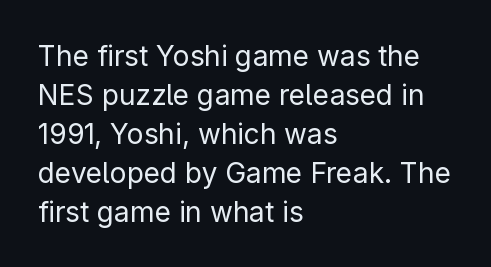
The image shows 28 px regular-weight sans-serif type, upright; set left-aligned, normal line spacing (1.39x), normal letter spacing, not underlined; low stroke contrast and a medium x-height.
